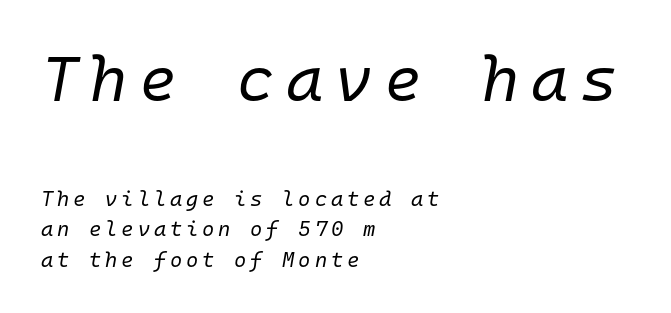
This sample has the even, mechanical cadence of fixed-width lettering. Regular leading. Does the copy run flush right? No — it runs flush left. The weight would be labelled regular, book, light, or lighter still. The foot of each line stays bare and open.
